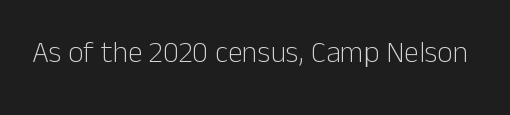
Q: Is the text bold? A: No.
Q: Is the text italic (slanted)? A: No, it is upright.
Q: Is the typeface a serif or a sans-serif typeface? A: Sans-serif.
Q: Is the text underlined? A: No.
Q: Is the spacing between letters normal or unusually wide? A: Normal.
Q: Width (condensed, normal, or wide)? A: Normal.
Q: Stroke contrast? A: Low.
Q: x-height? A: Medium.
Q: Monospaced? A: No.
